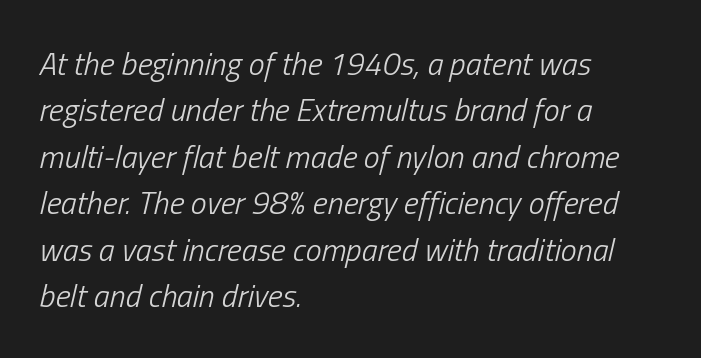
{"italic": "yes", "lean": "right", "slant_degrees": 13, "bold": "no", "weight": "light", "width": "condensed", "stroke_contrast": "low", "x_height": "medium", "monospaced": "no", "underline": "no", "align": "left", "line_spacing": "normal", "line_spacing_ratio": 1.45, "letter_spacing": "normal", "letter_spacing_em": 0.0, "glyph_px": 32}
